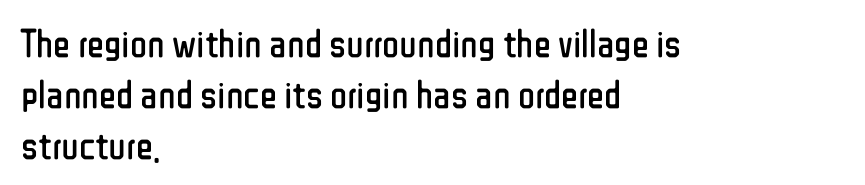
Q: Is the text bold? A: No.
Q: Is the text italic (slanted)? A: No, it is upright.
Q: Is the typeface a serif or a sans-serif typeface? A: Sans-serif.
Q: Is the text underlined? A: No.
Q: How is the paragraph aligned? A: Left-aligned.
Q: Is the spacing between letters normal or unusually wide? A: Normal.
Q: Is the spacing between lines tight, normal or loose? A: Normal.
Q: Width (condensed, normal, or wide)? A: Condensed.
Q: Stroke contrast? A: Low.
Q: x-height? A: Medium.
Q: Monospaced? A: No.
